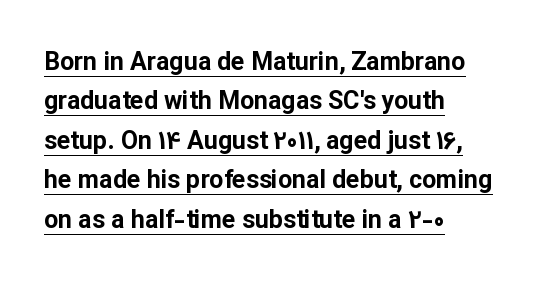
{"italic": "no", "bold": "yes", "underline": "yes", "align": "left", "line_spacing": "normal", "line_spacing_ratio": 1.58, "letter_spacing": "normal", "letter_spacing_em": 0.0, "glyph_px": 25}
